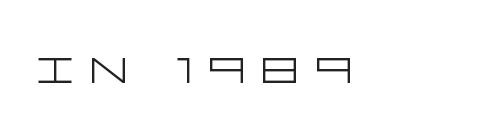
Q: Is the text bold? A: No.
Q: Is the text italic (slanted)? A: No, it is upright.
Q: Is the typeface a serif or a sans-serif typeface? A: Sans-serif.
Q: Is the text underlined? A: No.
Q: Is the spacing between letters normal or unusually wide? A: Unusually wide.
Q: Width (condensed, normal, or wide)? A: Wide.
Q: Stroke contrast? A: Low.
Q: x-height? A: Large.
